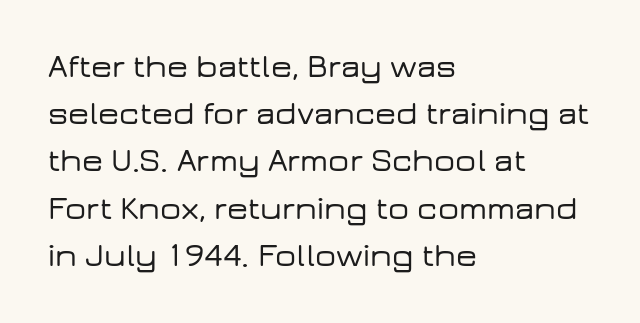
The image shows 33 px wide sans-serif type, upright; set left-aligned, normal line spacing (1.43x), normal letter spacing, not underlined; low stroke contrast and a medium x-height.
